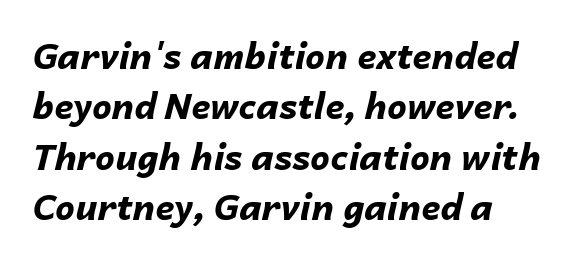
{"italic": "yes", "lean": "right", "slant_degrees": 14, "bold": "yes", "weight": "bold", "width": "normal", "stroke_contrast": "low", "x_height": "medium", "monospaced": "no", "underline": "no", "align": "left", "line_spacing": "normal", "line_spacing_ratio": 1.44, "letter_spacing": "normal", "letter_spacing_em": 0.0, "glyph_px": 35}
